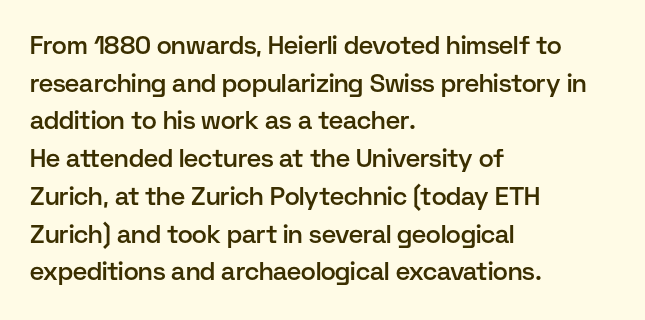
Q: Is the text bold? A: Semi-bold.
Q: Is the text italic (slanted)? A: No, it is upright.
Q: Is the text underlined? A: No.
Q: How is the paragraph aligned? A: Left-aligned.
Q: Is the spacing between letters normal or unusually wide? A: Normal.
Q: Is the spacing between lines tight, normal or loose? A: Normal.
